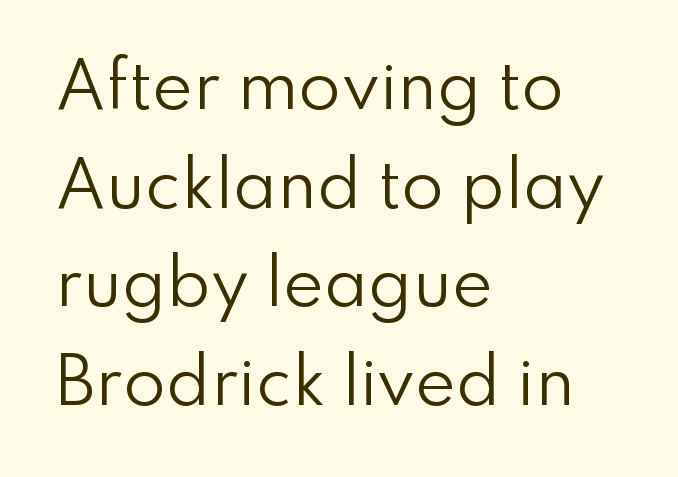
Q: Is the text bold? A: No.
Q: Is the text italic (slanted)? A: No, it is upright.
Q: Is the typeface a serif or a sans-serif typeface? A: Sans-serif.
Q: Is the text underlined? A: No.
Q: How is the paragraph aligned? A: Left-aligned.
Q: Is the spacing between letters normal or unusually wide? A: Normal.
Q: Is the spacing between lines tight, normal or loose? A: Normal.
Q: Width (condensed, normal, or wide)? A: Normal.
Q: Stroke contrast? A: Low.
Q: x-height? A: Small.
Q: Monospaced? A: No.
